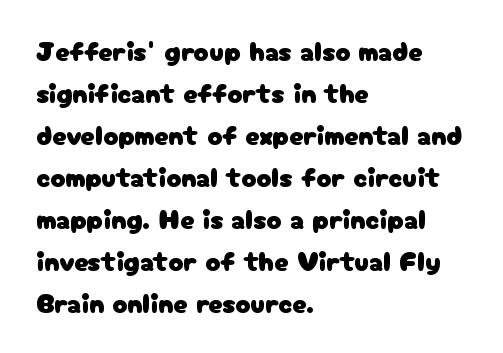
This is sans-serif lettering, the kind often seen on screens and signage. Summary of vertical rhythm: regular, with standard interline spacing. Note the varied advance widths — an 'i' is clearly narrower than an 'm'. Students, note that the glyphs here touch the page at normal intervals. No italicization has been applied; the sample stays upright.
